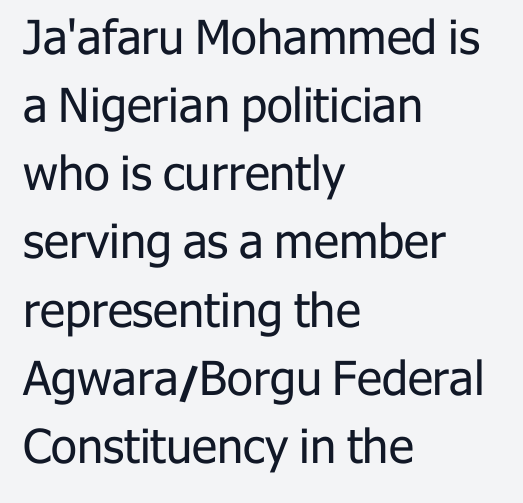
The image shows 47 px regular-weight sans-serif type, upright; set left-aligned, normal line spacing (1.45x), normal letter spacing, not underlined; low stroke contrast and a medium x-height.
